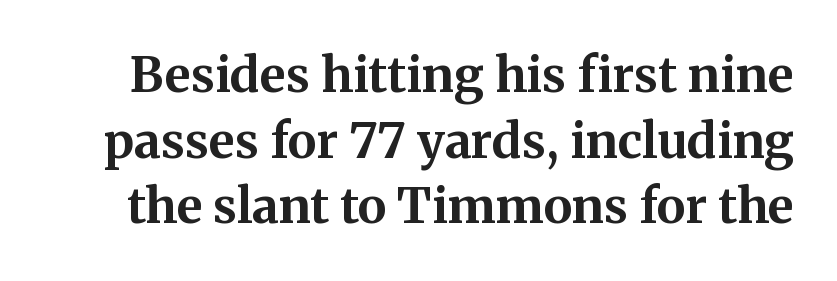
The image shows 49 px bold serif type, upright; set normal line spacing (1.34x), normal letter spacing, not underlined; medium stroke contrast and a medium x-height.
